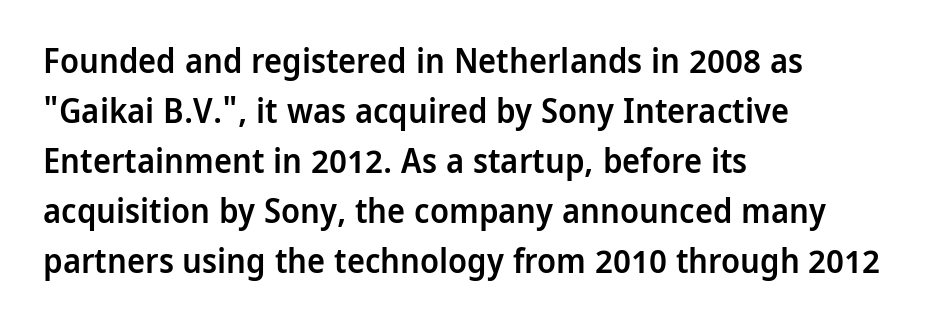
{"serif": "no", "italic": "no", "bold": "semi", "weight": "semibold", "width": "normal", "stroke_contrast": "low", "x_height": "medium", "monospaced": "no", "underline": "no", "align": "left", "line_spacing": "normal", "line_spacing_ratio": 1.47, "letter_spacing": "normal", "letter_spacing_em": 0.0, "glyph_px": 34}
